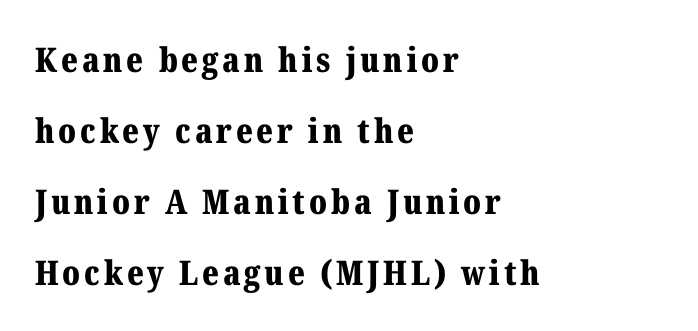
Loosely led — the rows are spread out. How heavy is the stroke? Heavy — this is a bold. A bare baseline throughout the passage. Ordinary non-slanted type is in use.
